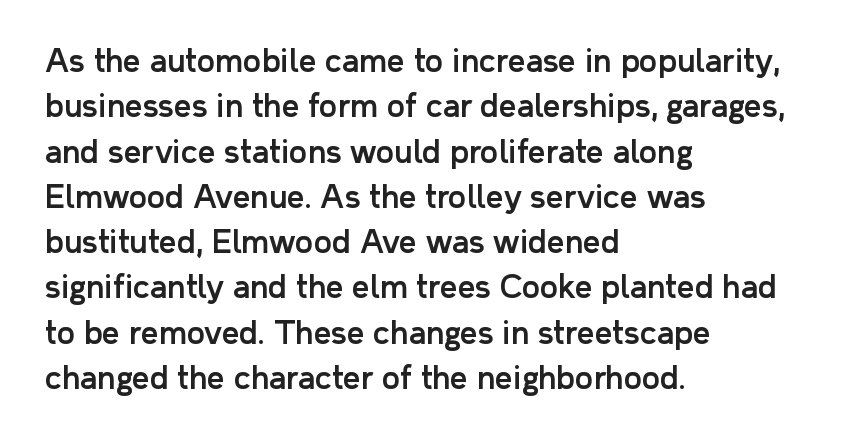
The image shows 31 px sans-serif type, upright; set left-aligned, normal line spacing (1.46x), normal letter spacing, not underlined; low stroke contrast and a medium x-height.
